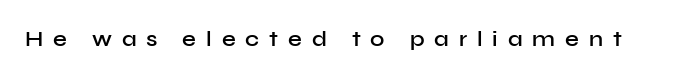
The image shows 22 px text type, upright; set unusually wide letter spacing (+0.45 em), not underlined.
